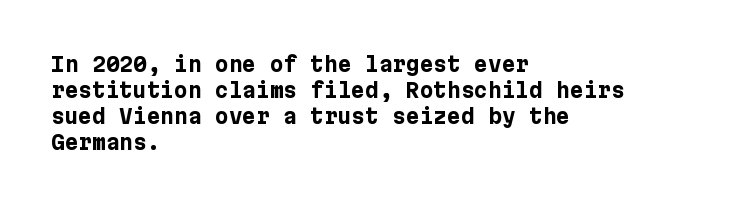
Q: Is the text bold? A: Yes.
Q: Is the text italic (slanted)? A: No, it is upright.
Q: Is the text underlined? A: No.
Q: How is the paragraph aligned? A: Left-aligned.
Q: Is the spacing between letters normal or unusually wide? A: Normal.
